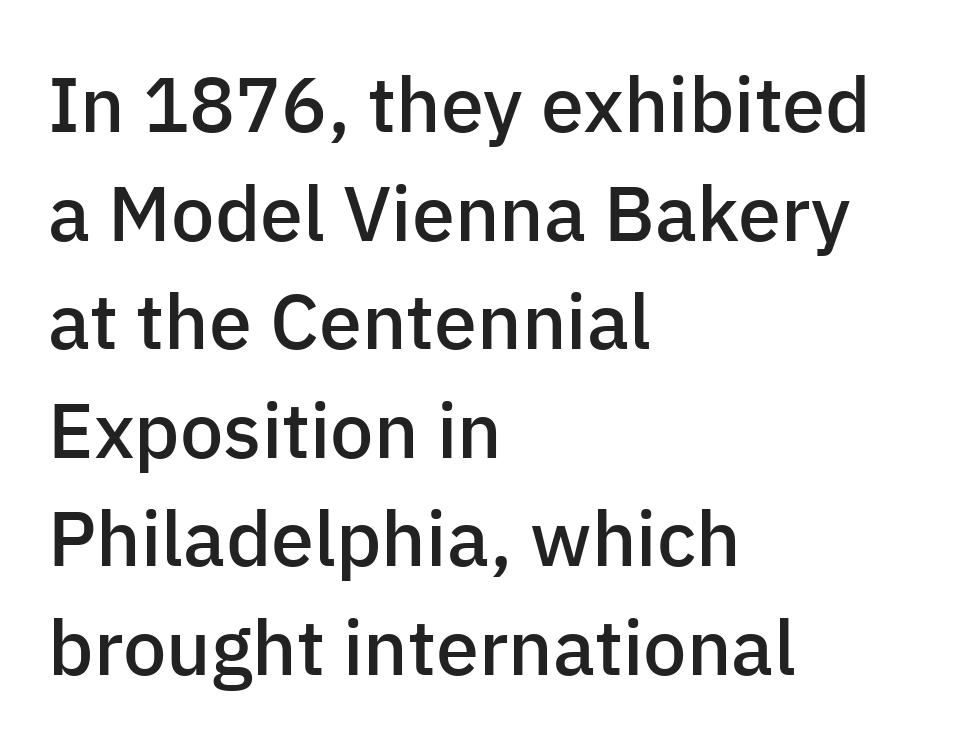
Q: Is the text bold? A: Semi-bold.
Q: Is the text italic (slanted)? A: No, it is upright.
Q: Is the typeface a serif or a sans-serif typeface? A: Sans-serif.
Q: Is the text underlined? A: No.
Q: How is the paragraph aligned? A: Left-aligned.
Q: Is the spacing between letters normal or unusually wide? A: Normal.
Q: Is the spacing between lines tight, normal or loose? A: Normal.
Q: Width (condensed, normal, or wide)? A: Normal.
Q: Stroke contrast? A: Low.
Q: x-height? A: Medium.
Q: Monospaced? A: No.
